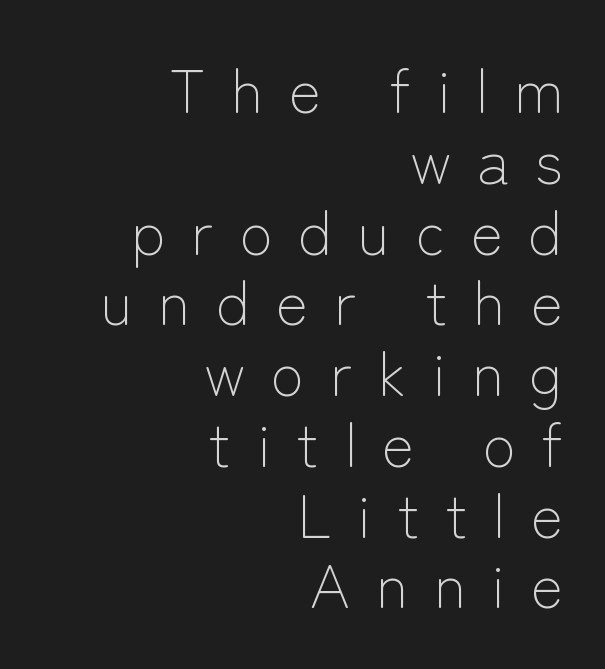
Q: Is the text bold? A: No.
Q: Is the text italic (slanted)? A: No, it is upright.
Q: Is the typeface a serif or a sans-serif typeface? A: Sans-serif.
Q: Is the text underlined? A: No.
Q: How is the paragraph aligned? A: Right-aligned.
Q: Is the spacing between letters normal or unusually wide? A: Unusually wide.
Q: Width (condensed, normal, or wide)? A: Normal.
Q: Stroke contrast? A: Low.
Q: x-height? A: Medium.
Q: Monospaced? A: No.
